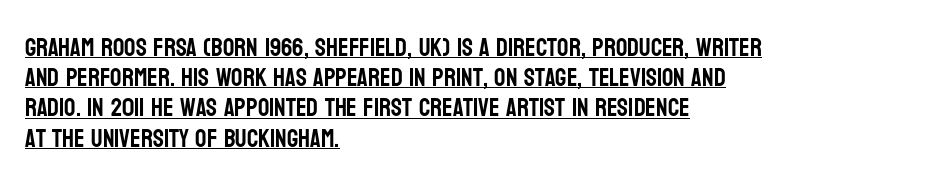
Q: Is the text italic (slanted)? A: No, it is upright.
Q: Is the text underlined? A: Yes.
Q: How is the paragraph aligned? A: Left-aligned.
Q: Is the spacing between letters normal or unusually wide? A: Normal.
